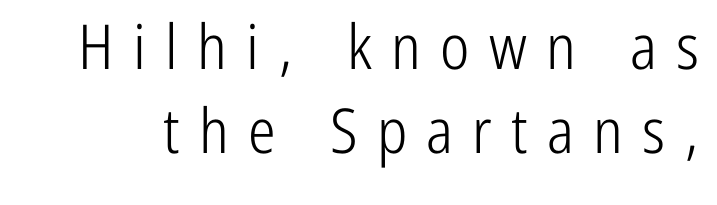
Q: Is the text bold? A: No.
Q: Is the text italic (slanted)? A: No, it is upright.
Q: Is the typeface a serif or a sans-serif typeface? A: Sans-serif.
Q: Is the text underlined? A: No.
Q: Is the spacing between letters normal or unusually wide? A: Unusually wide.
Q: Is the spacing between lines tight, normal or loose? A: Normal.
Q: Width (condensed, normal, or wide)? A: Condensed.
Q: Stroke contrast? A: Low.
Q: x-height? A: Medium.
Q: Monospaced? A: No.
